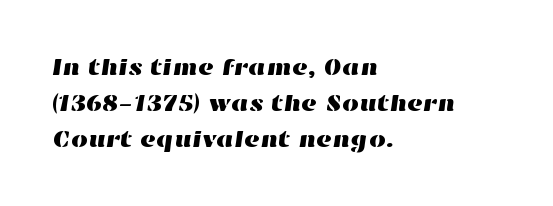
The image shows 24 px text type; set left-aligned, normal line spacing (1.49x), normal letter spacing, not underlined.
